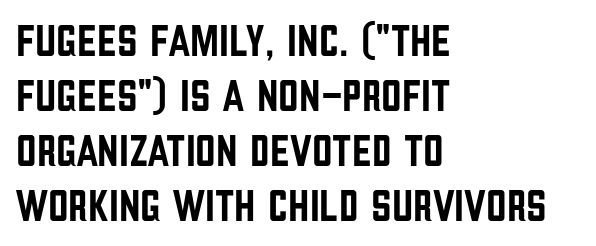
Q: Is the text italic (slanted)? A: No, it is upright.
Q: Is the typeface a serif or a sans-serif typeface? A: Sans-serif.
Q: Is the text underlined? A: No.
Q: How is the paragraph aligned? A: Left-aligned.
Q: Is the spacing between letters normal or unusually wide? A: Normal.
Q: Width (condensed, normal, or wide)? A: Condensed.
Q: Stroke contrast? A: Low.
Q: x-height? A: Large.
Q: Monospaced? A: No.
